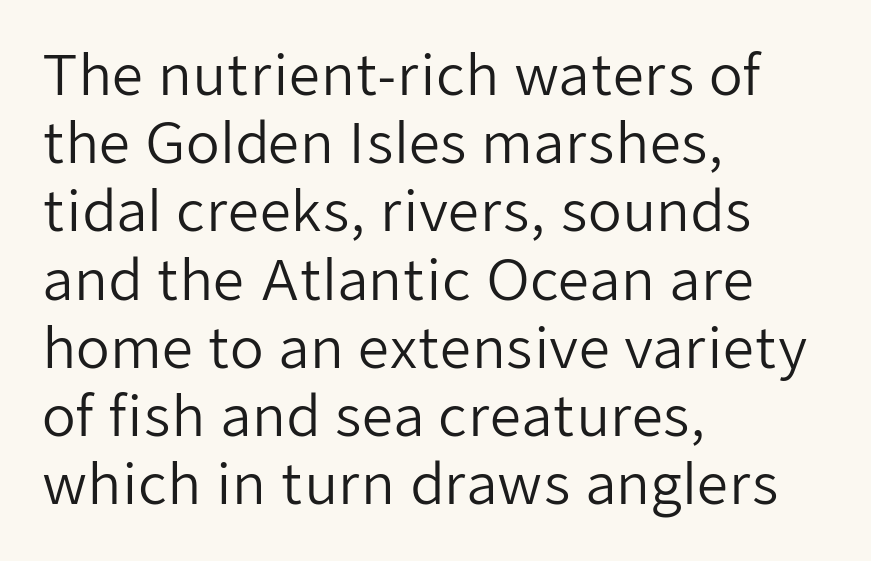
The image shows 55 px regular-weight sans-serif type, upright; set left-aligned, line spacing 1.24x, normal letter spacing, not underlined; low stroke contrast and a medium x-height.
